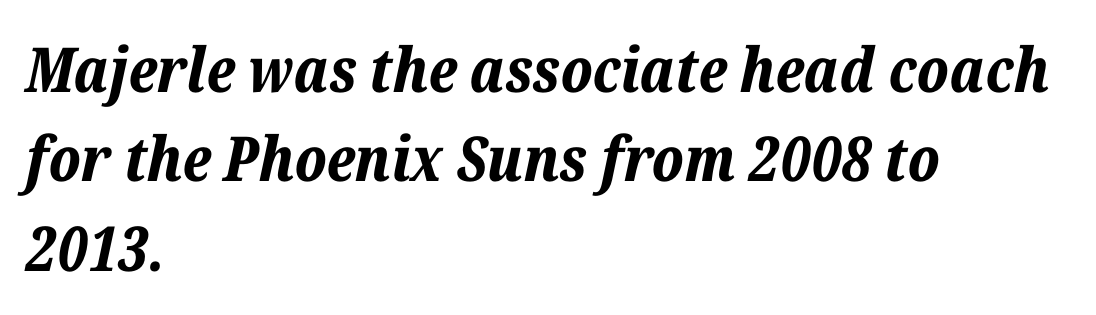
Students, this is bold: see how much ink each stroke carries. The letterforms sit shoulder to shoulder at normal distance. The face used here is proportionally spaced, like ordinary book or web type. Letters rest on an invisible, unmarked baseline. Italic? Definitely — the glyphs are oblique.
